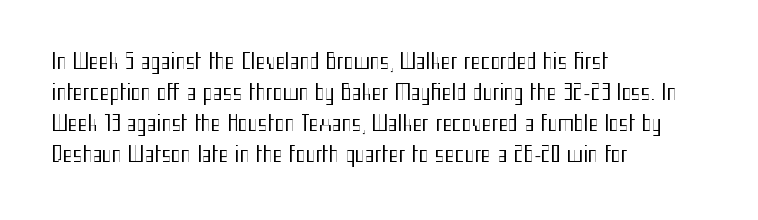
{"italic": "no", "bold": "no", "underline": "no", "align": "left", "line_spacing": "normal", "line_spacing_ratio": 1.47, "letter_spacing": "normal", "letter_spacing_em": 0.0, "glyph_px": 21}
